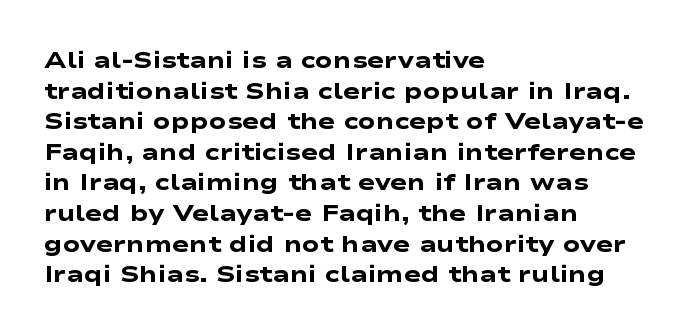
{"bold": "yes", "underline": "no", "align": "left", "line_spacing": "normal", "line_spacing_ratio": 1.33, "letter_spacing": "normal", "letter_spacing_em": 0.0, "glyph_px": 23}
